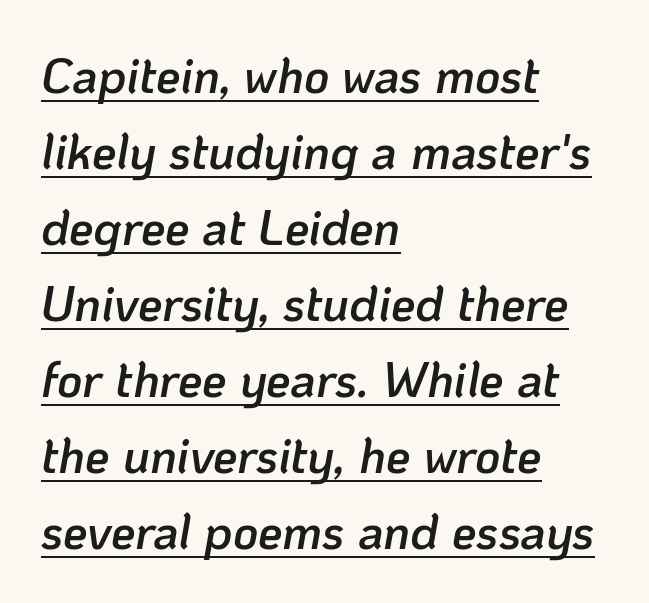
Q: Is the text bold? A: Semi-bold.
Q: Is the text italic (slanted)? A: Yes, it leans right by about 10 degrees.
Q: Is the text underlined? A: Yes.
Q: How is the paragraph aligned? A: Left-aligned.
Q: Is the spacing between letters normal or unusually wide? A: Normal.
Q: Is the spacing between lines tight, normal or loose? A: Normal.
Q: Width (condensed, normal, or wide)? A: Normal.
Q: Stroke contrast? A: Low.
Q: x-height? A: Medium.
Q: Monospaced? A: No.
